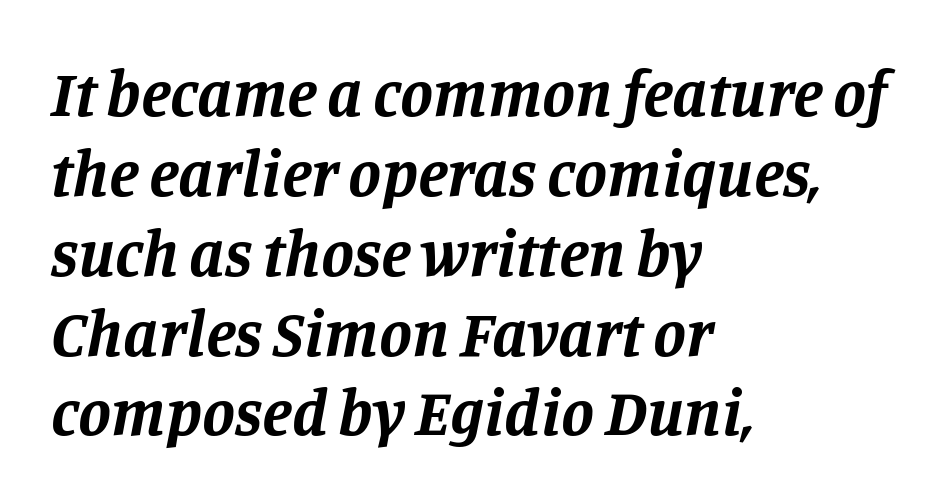
The image shows 66 px bold serif type, italic (leaning right); set left-aligned, line spacing 1.21x, normal letter spacing, not underlined; low stroke contrast and a large x-height.
